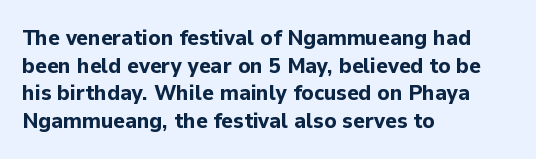
The image shows 22 px bold type, upright; set left-aligned, normal line spacing (1.26x), normal letter spacing, not underlined.
